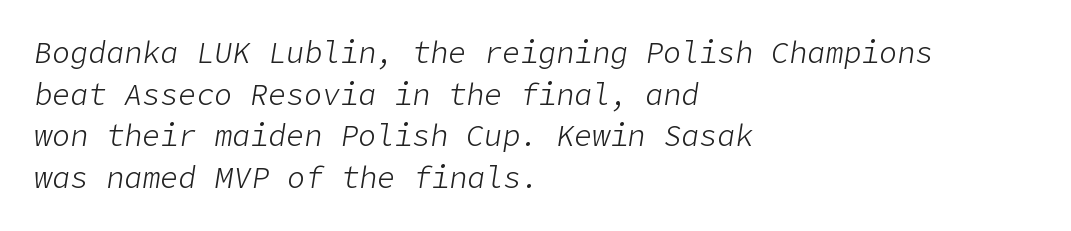
{"italic": "yes", "lean": "right", "slant_degrees": 9, "bold": "no", "weight": "light", "width": "normal", "stroke_contrast": "low", "x_height": "medium", "underline": "no", "align": "left", "line_spacing": "normal", "line_spacing_ratio": 1.39, "letter_spacing": "normal", "letter_spacing_em": 0.0, "glyph_px": 30}
